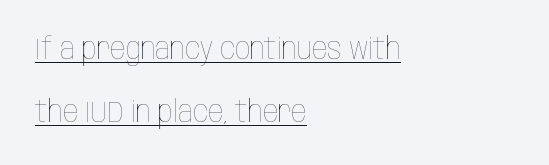
{"italic": "no", "bold": "no", "weight": "thin", "width": "condensed", "stroke_contrast": "low", "x_height": "large", "monospaced": "no", "underline": "yes", "align": "left", "line_spacing": "loose", "line_spacing_ratio": 2.09, "letter_spacing": "normal", "letter_spacing_em": 0.0, "glyph_px": 30}
